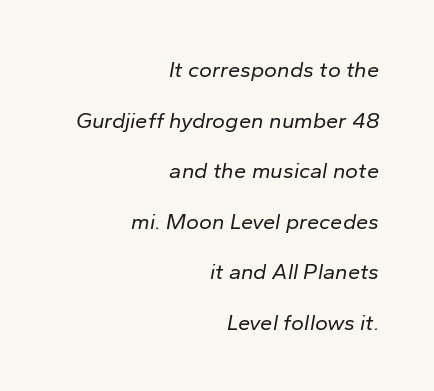
{"italic": "yes", "lean": "right", "slant_degrees": 10, "bold": "no", "underline": "no", "align": "right", "line_spacing": "loose", "line_spacing_ratio": 2.3, "letter_spacing": "normal", "letter_spacing_em": 0.0, "glyph_px": 22}
